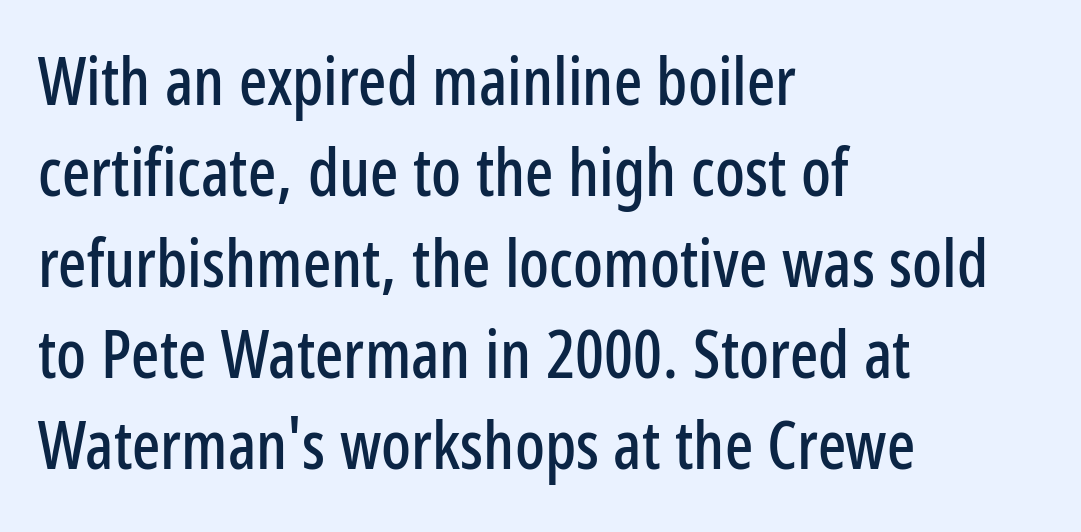
Q: Is the text italic (slanted)? A: No, it is upright.
Q: Is the typeface a serif or a sans-serif typeface? A: Sans-serif.
Q: Is the text underlined? A: No.
Q: How is the paragraph aligned? A: Left-aligned.
Q: Is the spacing between letters normal or unusually wide? A: Normal.
Q: Is the spacing between lines tight, normal or loose? A: Normal.
Q: Width (condensed, normal, or wide)? A: Condensed.
Q: Stroke contrast? A: Low.
Q: x-height? A: Medium.
Q: Monospaced? A: No.
